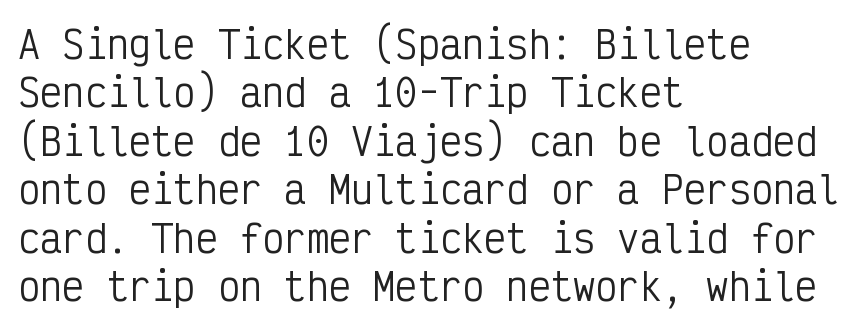
{"serif": "no", "italic": "no", "bold": "no", "weight": "regular", "width": "condensed", "stroke_contrast": "low", "x_height": "medium", "monospaced": "yes", "underline": "no", "align": "left", "line_spacing": "normal", "line_spacing_ratio": 1.31, "letter_spacing": "normal", "letter_spacing_em": 0.0, "glyph_px": 37}
